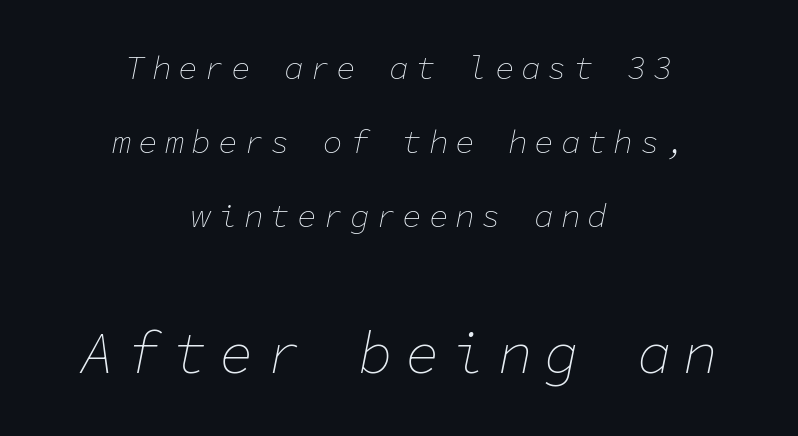
{"italic": "yes", "lean": "right", "slant_degrees": 11, "bold": "no", "weight": "thin", "width": "normal", "stroke_contrast": "low", "x_height": "medium", "monospaced": "yes", "underline": "no", "align": "center", "line_spacing": "loose", "line_spacing_ratio": 2.25, "letter_spacing": "wide", "letter_spacing_em": 0.2, "larger_block": "second", "size_ratio": 1.76, "glyph_px": 58}
